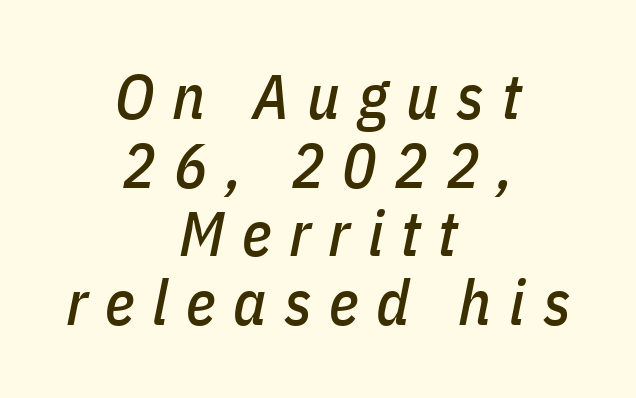
{"italic": "yes", "lean": "right", "slant_degrees": 11, "width": "condensed", "stroke_contrast": "low", "x_height": "medium", "monospaced": "no", "underline": "no", "align": "center", "line_spacing": "tight", "line_spacing_ratio": 1.09, "letter_spacing": "wide", "letter_spacing_em": 0.28, "glyph_px": 63}
